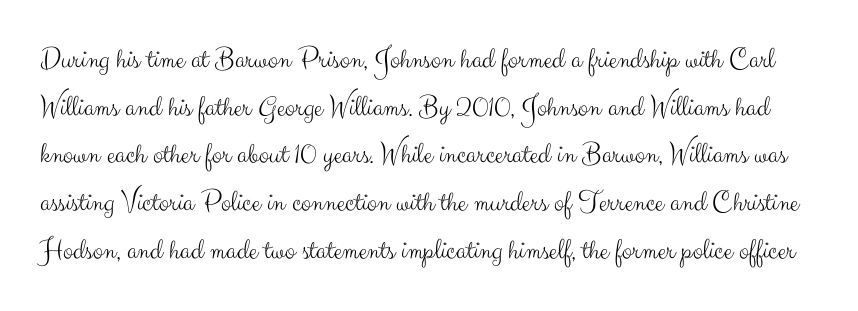
{"serif": "no", "bold": "no", "weight": "light", "width": "normal", "stroke_contrast": "medium", "x_height": "small", "monospaced": "no", "underline": "no", "line_spacing": "normal", "line_spacing_ratio": 1.59, "letter_spacing": "normal", "letter_spacing_em": 0.0, "glyph_px": 30}
